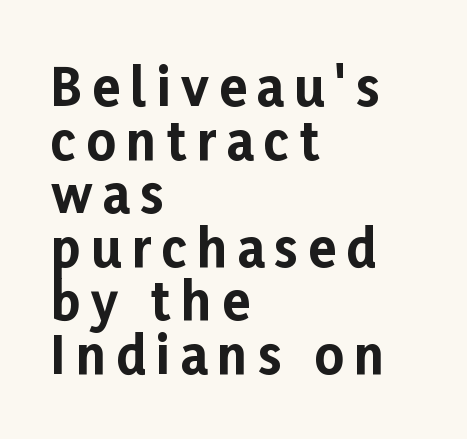
{"serif": "no", "italic": "no", "bold": "yes", "weight": "bold", "width": "normal", "stroke_contrast": "low", "x_height": "medium", "monospaced": "no", "underline": "no", "align": "left", "line_spacing": "tight", "line_spacing_ratio": 1.05, "letter_spacing": "wide", "letter_spacing_em": 0.2, "glyph_px": 51}
